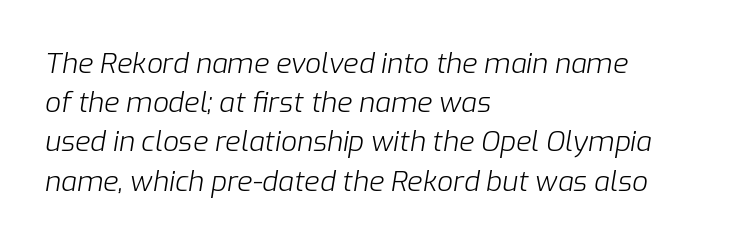
Honestly, there is no underline to notice here at all. The typography opts for an oblique posture over an upright one. The letters sit at their default tracking, neither squeezed nor spread. Notice how the passage keeps a crisp vertical edge on the left only.
